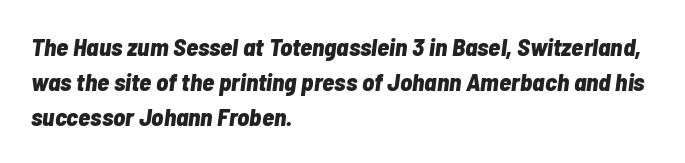
Q: Is the text bold? A: Yes.
Q: Is the text italic (slanted)? A: Yes, it leans right by about 7 degrees.
Q: Is the text underlined? A: No.
Q: How is the paragraph aligned? A: Left-aligned.
Q: Is the spacing between letters normal or unusually wide? A: Normal.
Q: Is the spacing between lines tight, normal or loose? A: Normal.
